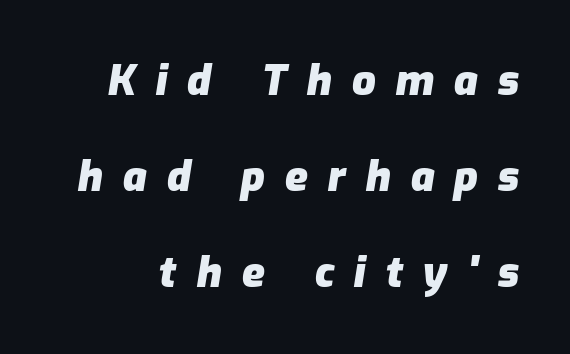
{"italic": "yes", "lean": "right", "slant_degrees": 9, "bold": "yes", "weight": "heavy", "width": "normal", "stroke_contrast": "low", "x_height": "medium", "monospaced": "no", "underline": "no", "line_spacing": "loose", "line_spacing_ratio": 2.29, "letter_spacing": "wide", "letter_spacing_em": 0.47, "glyph_px": 42}
